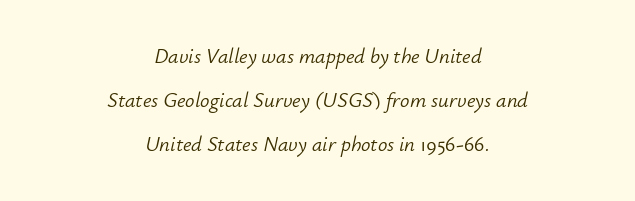
{"italic": "yes", "lean": "right", "slant_degrees": 12, "bold": "no", "underline": "no", "align": "center", "line_spacing": "loose", "line_spacing_ratio": 2.09, "letter_spacing": "normal", "letter_spacing_em": 0.0, "glyph_px": 21}
